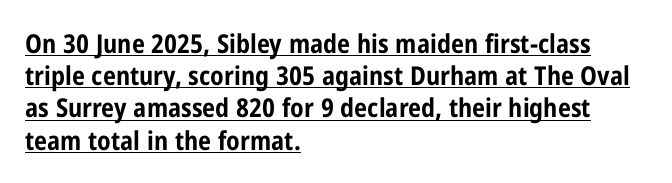
Q: Is the text bold? A: Yes.
Q: Is the text italic (slanted)? A: No, it is upright.
Q: Is the text underlined? A: Yes.
Q: How is the paragraph aligned? A: Left-aligned.
Q: Is the spacing between letters normal or unusually wide? A: Normal.
